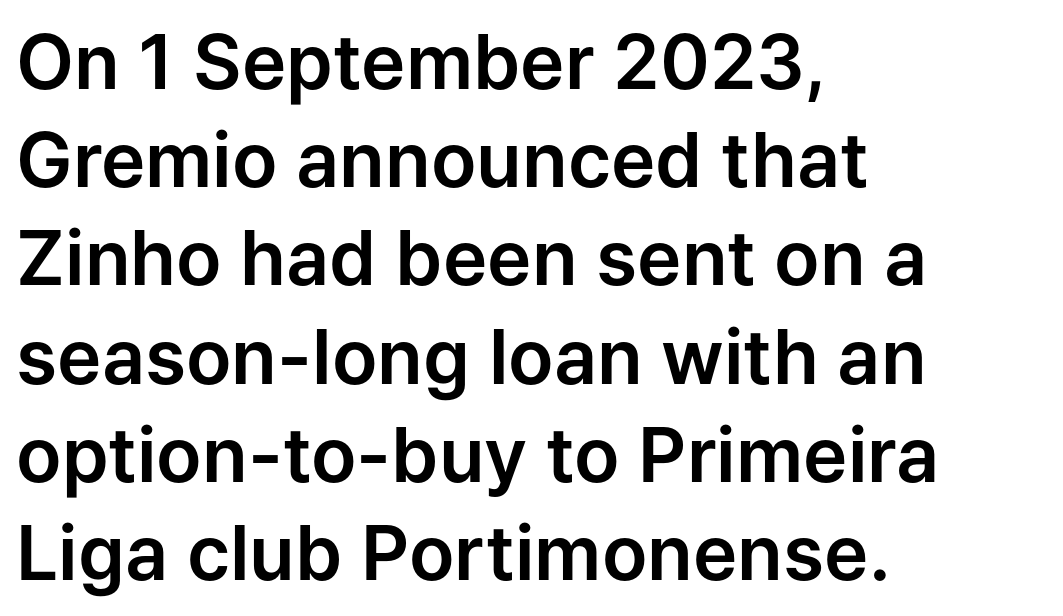
Q: Is the text italic (slanted)? A: No, it is upright.
Q: Is the typeface a serif or a sans-serif typeface? A: Sans-serif.
Q: Is the text underlined? A: No.
Q: How is the paragraph aligned? A: Left-aligned.
Q: Is the spacing between letters normal or unusually wide? A: Normal.
Q: Is the spacing between lines tight, normal or loose? A: Normal.
Q: Width (condensed, normal, or wide)? A: Normal.
Q: Stroke contrast? A: Low.
Q: x-height? A: Medium.
Q: Monospaced? A: No.
